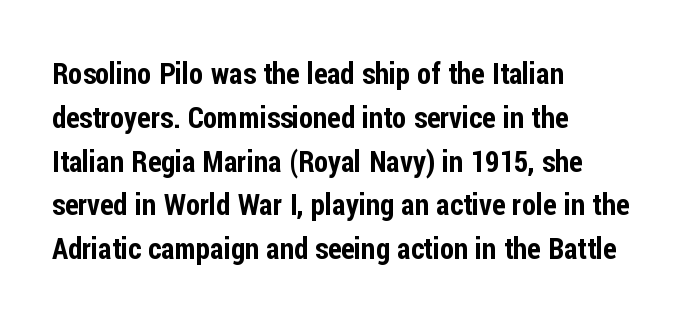
{"serif": "no", "italic": "no", "width": "condensed", "stroke_contrast": "low", "x_height": "medium", "monospaced": "no", "underline": "no", "align": "left", "line_spacing": "normal", "line_spacing_ratio": 1.51, "letter_spacing": "normal", "letter_spacing_em": 0.0, "glyph_px": 29}
